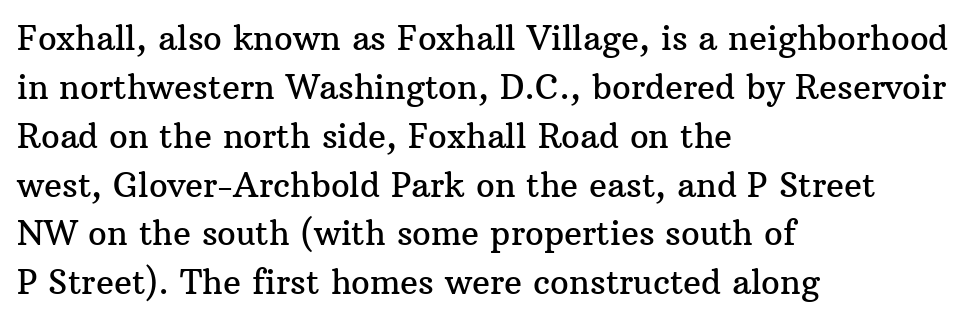
Q: Is the text italic (slanted)? A: No, it is upright.
Q: Is the typeface a serif or a sans-serif typeface? A: Serif.
Q: Is the text underlined? A: No.
Q: How is the paragraph aligned? A: Left-aligned.
Q: Is the spacing between letters normal or unusually wide? A: Normal.
Q: Is the spacing between lines tight, normal or loose? A: Normal.
Q: Width (condensed, normal, or wide)? A: Normal.
Q: Stroke contrast? A: Medium.
Q: x-height? A: Medium.
Q: Monospaced? A: No.
